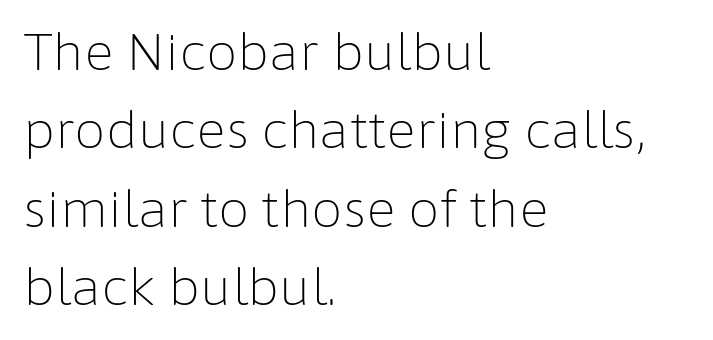
Q: Is the text bold? A: No.
Q: Is the text italic (slanted)? A: No, it is upright.
Q: Is the typeface a serif or a sans-serif typeface? A: Sans-serif.
Q: Is the text underlined? A: No.
Q: How is the paragraph aligned? A: Left-aligned.
Q: Is the spacing between letters normal or unusually wide? A: Normal.
Q: Is the spacing between lines tight, normal or loose? A: Normal.
Q: Width (condensed, normal, or wide)? A: Normal.
Q: Stroke contrast? A: Low.
Q: x-height? A: Medium.
Q: Monospaced? A: No.
